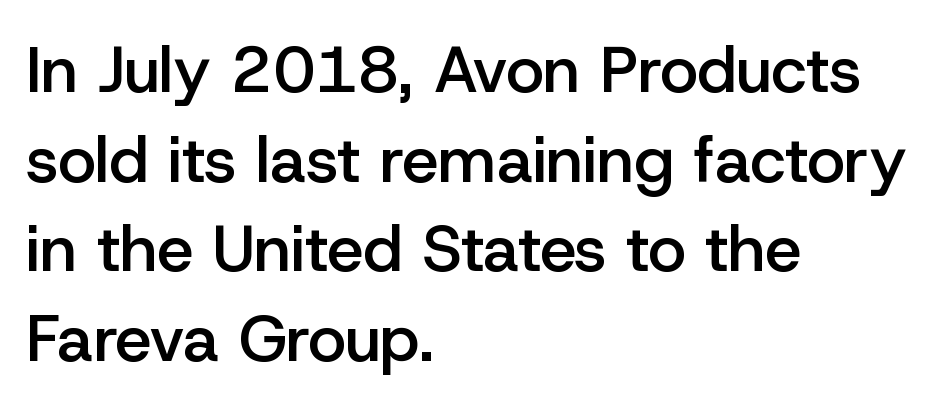
Q: Is the text bold? A: Semi-bold.
Q: Is the text italic (slanted)? A: No, it is upright.
Q: Is the typeface a serif or a sans-serif typeface? A: Sans-serif.
Q: Is the text underlined? A: No.
Q: How is the paragraph aligned? A: Left-aligned.
Q: Is the spacing between letters normal or unusually wide? A: Normal.
Q: Is the spacing between lines tight, normal or loose? A: Normal.
Q: Width (condensed, normal, or wide)? A: Normal.
Q: Stroke contrast? A: Low.
Q: x-height? A: Medium.
Q: Monospaced? A: No.
